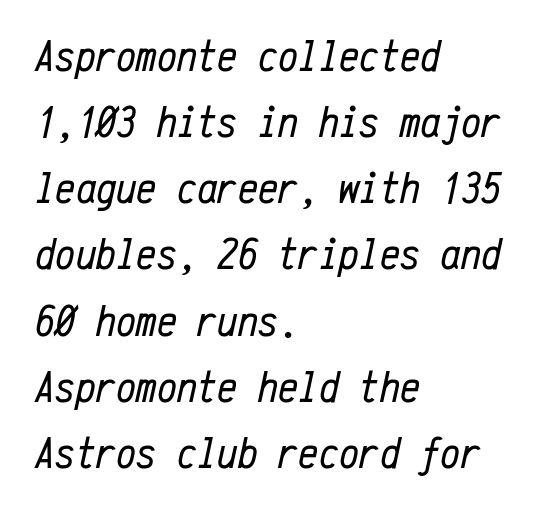
{"italic": "yes", "lean": "right", "slant_degrees": 12, "bold": "no", "weight": "regular", "width": "condensed", "stroke_contrast": "low", "x_height": "medium", "monospaced": "yes", "underline": "no", "align": "left", "line_spacing": "normal", "line_spacing_ratio": 1.47, "letter_spacing": "normal", "letter_spacing_em": 0.0, "glyph_px": 45}
